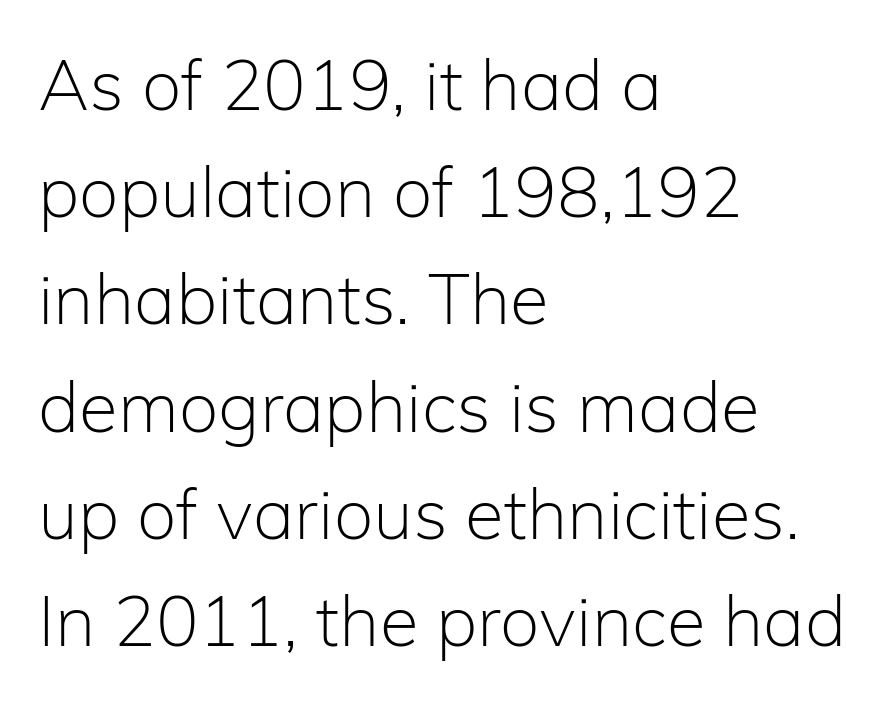
The image shows 71 px light sans-serif type, upright; set left-aligned, normal line spacing (1.51x), normal letter spacing, not underlined; low stroke contrast and a medium x-height.
